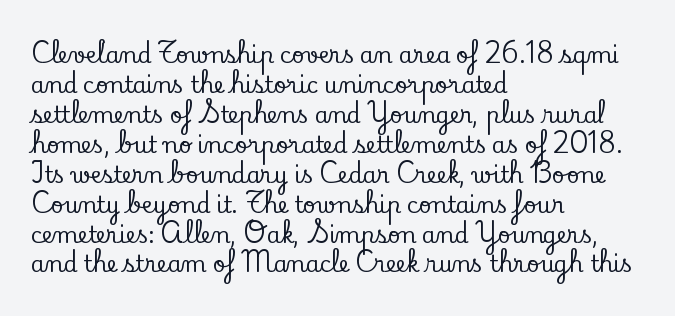
Q: Is the text italic (slanted)? A: No, it is upright.
Q: Is the text underlined? A: No.
Q: How is the paragraph aligned? A: Left-aligned.
Q: Is the spacing between letters normal or unusually wide? A: Normal.
Q: Is the spacing between lines tight, normal or loose? A: Normal.
